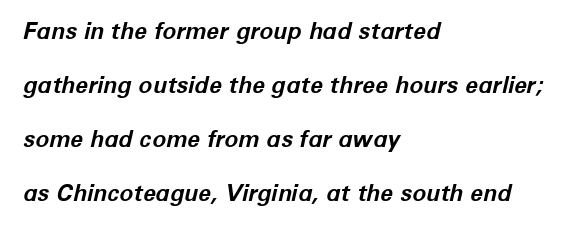
As a designer I'd log this as weight 700, bold. Compared with ordinary roman type, these characters are visibly tilted. The typesetter chose a ragged-right arrangement here. The glyphs are unaccompanied by any horizontal stroke below them. This block would shrink considerably if given ordinary leading; it's expanded now.
